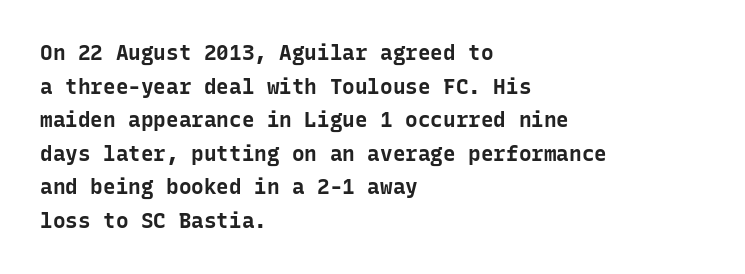
The image shows 21 px bold type, upright; set left-aligned, normal line spacing (1.6x), normal letter spacing, not underlined.
